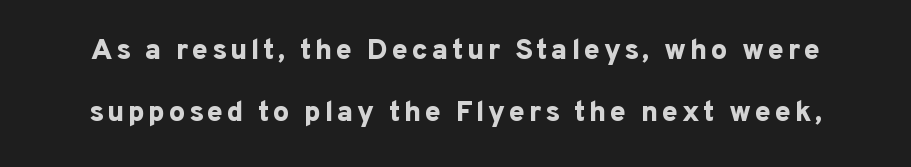
Reading down the column, the eye jumps a long way to each next line. A typesetter would call this proportional, since set widths differ per character. Serifs: no, the terminals of the letterforms are clean. If you drew a line through each stem, it would be perfectly vertical. Strong, thick strokes mark this as bold type. Decoration check: the copy has no underline.
